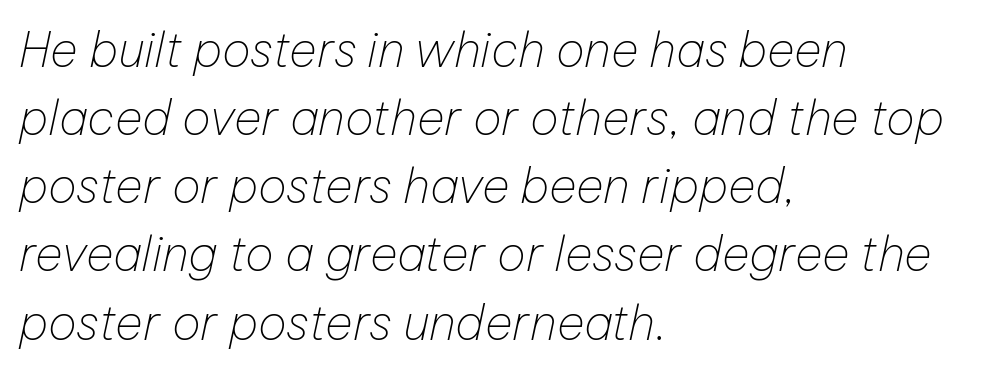
Q: Is the text bold? A: No.
Q: Is the text italic (slanted)? A: Yes, it leans right by about 12 degrees.
Q: Is the text underlined? A: No.
Q: How is the paragraph aligned? A: Left-aligned.
Q: Is the spacing between letters normal or unusually wide? A: Normal.
Q: Is the spacing between lines tight, normal or loose? A: Normal.
Q: Width (condensed, normal, or wide)? A: Normal.
Q: Stroke contrast? A: Low.
Q: x-height? A: Medium.
Q: Monospaced? A: No.
